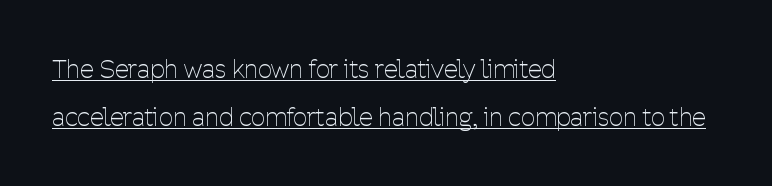
The lettering stays uniformly vertical, giving the passage a roman look. What stands out about the letter spacing? Nothing — it is the standard amount. Unbolded letterforms with no extra heft. Visually the block forms a straight wall on the left and a jagged coastline on the right.
